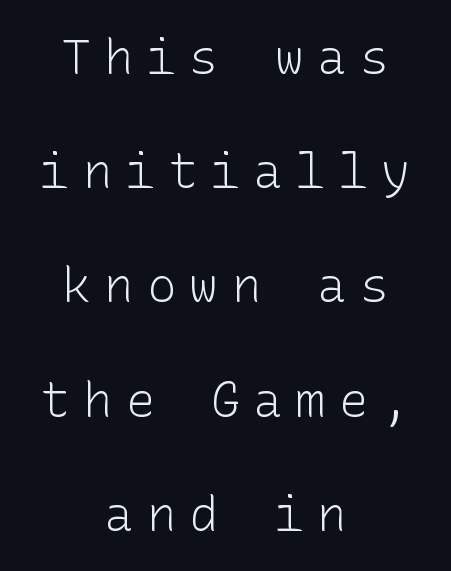
Horizontal alignment here is central, giving a formal, balanced look. Each letter's strokes conclude bluntly, with no projecting serifs. Vertical stems look standard width or narrower in stroke. Notice the wide empty band between every row — that's loose leading.
